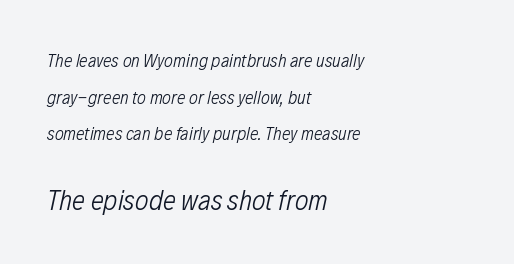
Q: Is the text bold? A: No.
Q: Is the text italic (slanted)? A: Yes, it leans right by about 12 degrees.
Q: Is the text underlined? A: No.
Q: How is the paragraph aligned? A: Left-aligned.
Q: Is the spacing between letters normal or unusually wide? A: Normal.
Q: Is the spacing between lines tight, normal or loose? A: Loose.
Q: Which block of text is set in a larger size, the first (top) or the second (bottom)? A: The second (bottom) one.
Q: Width (condensed, normal, or wide)? A: Condensed.
Q: Stroke contrast? A: Low.
Q: x-height? A: Medium.
Q: Monospaced? A: No.
